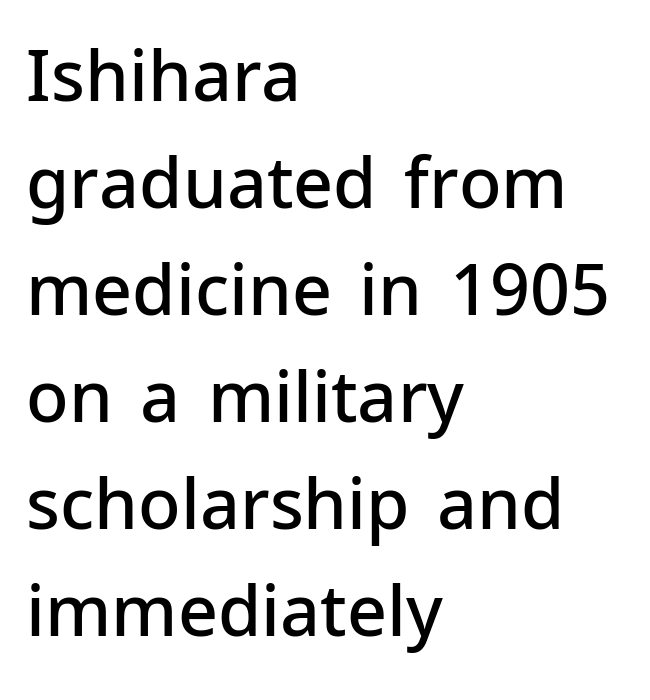
The image shows 70 px semibold sans-serif type, upright; set left-aligned, normal line spacing (1.53x), normal letter spacing, not underlined; low stroke contrast and a medium x-height.
